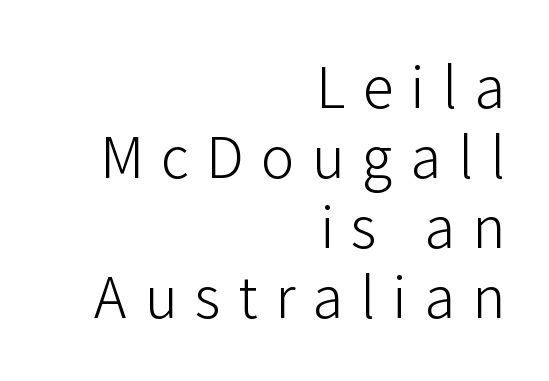
The image shows 62 px light sans-serif type, upright; set right-aligned, tight line spacing (1.13x), unusually wide letter spacing (+0.28 em), not underlined; low stroke contrast and a medium x-height.
